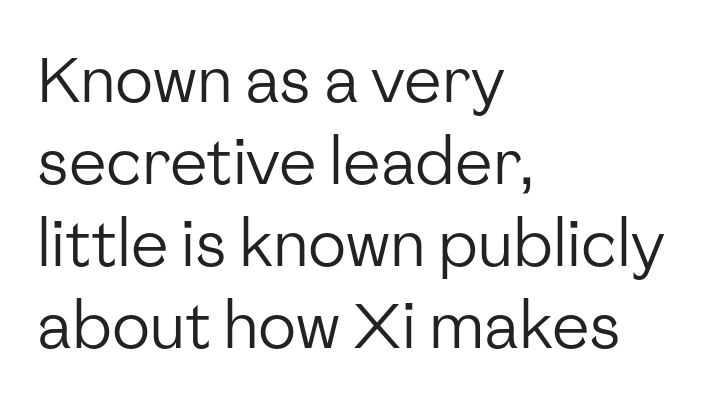
The image shows 63 px regular-weight sans-serif type, upright; set left-aligned, normal line spacing (1.3x), normal letter spacing, not underlined; low stroke contrast and a medium x-height.
